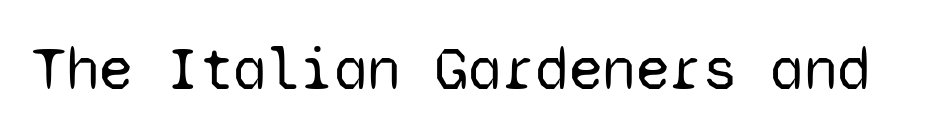
The gaps between neighbouring characters are ordinary and unremarkable. Unlike italic type, these characters show no tilt at all. Glance below the letters and you will spot only blank space. Type style note: lacks serifs. The passage shown is typed in a monospace face where columns stay perfectly aligned. Nothing heavy about these letters — not bold at all.
